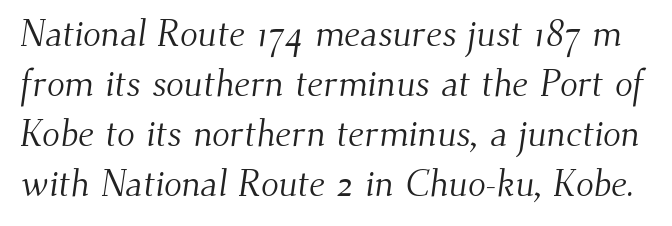
{"serif": "yes", "bold": "no", "weight": "light", "width": "normal", "stroke_contrast": "medium", "x_height": "small", "monospaced": "no", "underline": "no", "line_spacing": "normal", "line_spacing_ratio": 1.35, "letter_spacing": "normal", "letter_spacing_em": 0.0, "glyph_px": 37}
